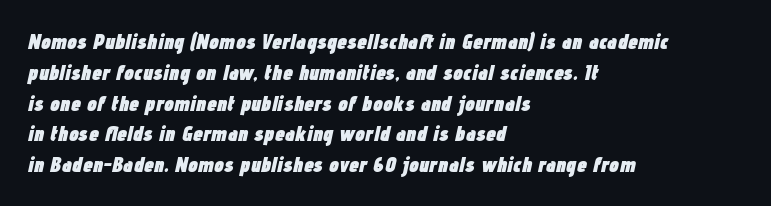
The image shows 22 px bold type, italic (leaning right); set left-aligned, normal line spacing (1.4x), normal letter spacing, not underlined.
